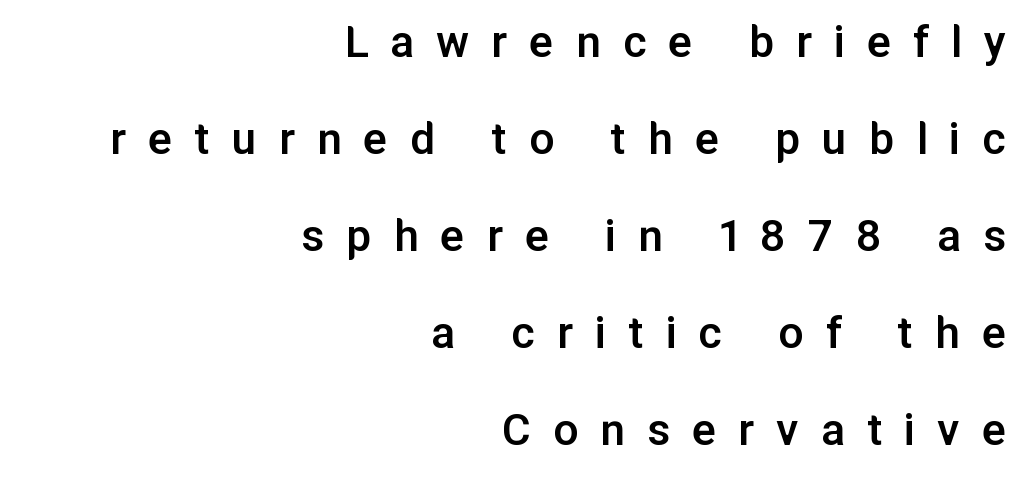
Q: Is the text bold? A: Semi-bold.
Q: Is the text italic (slanted)? A: No, it is upright.
Q: Is the typeface a serif or a sans-serif typeface? A: Sans-serif.
Q: Is the text underlined? A: No.
Q: How is the paragraph aligned? A: Right-aligned.
Q: Is the spacing between letters normal or unusually wide? A: Unusually wide.
Q: Is the spacing between lines tight, normal or loose? A: Loose.
Q: Width (condensed, normal, or wide)? A: Normal.
Q: Stroke contrast? A: Low.
Q: x-height? A: Medium.
Q: Monospaced? A: No.
